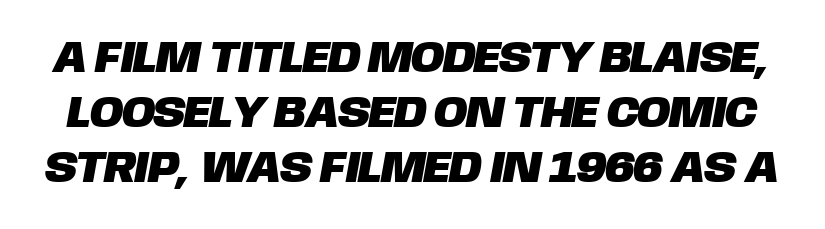
Q: Is the typeface a serif or a sans-serif typeface? A: Sans-serif.
Q: Is the text underlined? A: No.
Q: Is the spacing between letters normal or unusually wide? A: Normal.
Q: Width (condensed, normal, or wide)? A: Normal.
Q: Stroke contrast? A: Low.
Q: x-height? A: Large.
Q: Monospaced? A: No.
